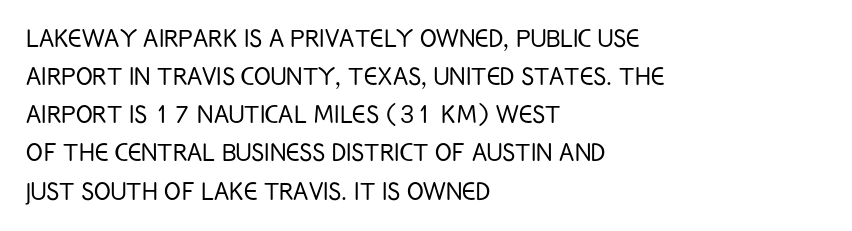
Q: Is the text bold? A: No.
Q: Is the text italic (slanted)? A: No, it is upright.
Q: Is the typeface a serif or a sans-serif typeface? A: Sans-serif.
Q: Is the text underlined? A: No.
Q: How is the paragraph aligned? A: Left-aligned.
Q: Is the spacing between letters normal or unusually wide? A: Normal.
Q: Width (condensed, normal, or wide)? A: Condensed.
Q: Stroke contrast? A: Low.
Q: x-height? A: Large.
Q: Monospaced? A: No.
